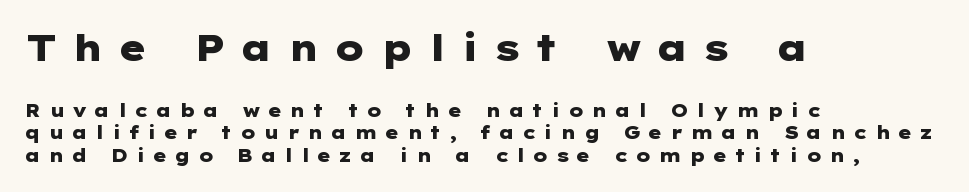
The paragraph has a hard left edge and a soft right edge. Display-style spreading of the glyphs; the letterfit is very open. Strong, thick strokes mark this as bold type. Block one is the big one; block two sits smaller underneath. Does the lettering tilt? It doesn't — this is upright.
